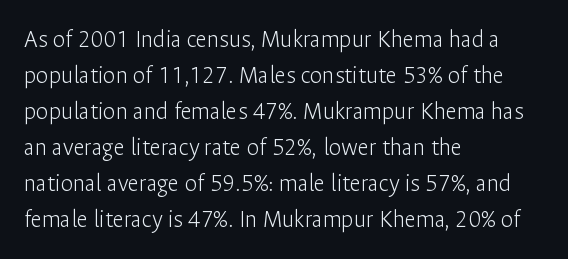
Q: Is the text bold? A: No.
Q: Is the text italic (slanted)? A: No, it is upright.
Q: Is the text underlined? A: No.
Q: How is the paragraph aligned? A: Left-aligned.
Q: Is the spacing between letters normal or unusually wide? A: Normal.
Q: Is the spacing between lines tight, normal or loose? A: Normal.
